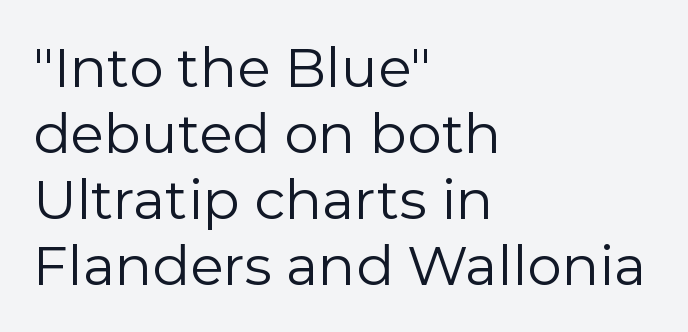
Q: Is the text bold? A: No.
Q: Is the text italic (slanted)? A: No, it is upright.
Q: Is the typeface a serif or a sans-serif typeface? A: Sans-serif.
Q: Is the text underlined? A: No.
Q: How is the paragraph aligned? A: Left-aligned.
Q: Is the spacing between letters normal or unusually wide? A: Normal.
Q: Width (condensed, normal, or wide)? A: Normal.
Q: Stroke contrast? A: Low.
Q: x-height? A: Medium.
Q: Monospaced? A: No.
